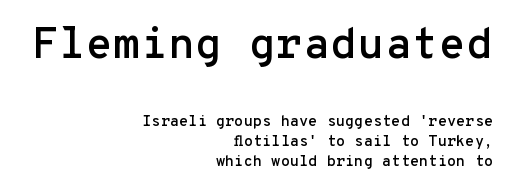
Q: Is the text italic (slanted)? A: No, it is upright.
Q: Is the typeface a serif or a sans-serif typeface? A: Sans-serif.
Q: Is the text underlined? A: No.
Q: How is the paragraph aligned? A: Right-aligned.
Q: Is the spacing between letters normal or unusually wide? A: Normal.
Q: Is the spacing between lines tight, normal or loose? A: Normal.
Q: Which block of text is set in a larger size, the first (top) or the second (bottom)? A: The first (top) one.
Q: Width (condensed, normal, or wide)? A: Normal.
Q: Stroke contrast? A: Low.
Q: x-height? A: Medium.
Q: Monospaced? A: Yes.
